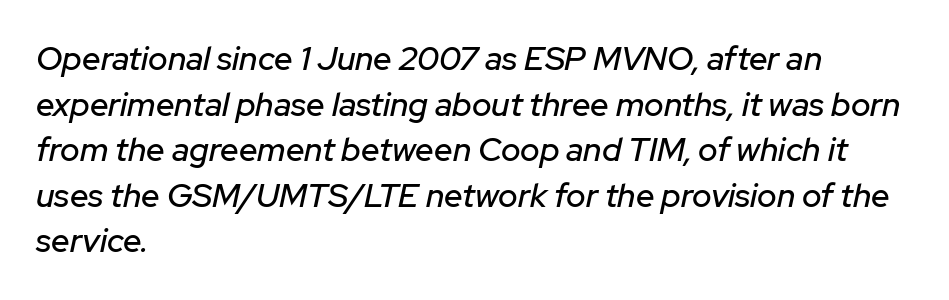
Q: Is the text italic (slanted)? A: Yes, it leans right by about 12 degrees.
Q: Is the text underlined? A: No.
Q: How is the paragraph aligned? A: Left-aligned.
Q: Is the spacing between letters normal or unusually wide? A: Normal.
Q: Is the spacing between lines tight, normal or loose? A: Normal.
Q: Width (condensed, normal, or wide)? A: Normal.
Q: Stroke contrast? A: Low.
Q: x-height? A: Medium.
Q: Monospaced? A: No.
